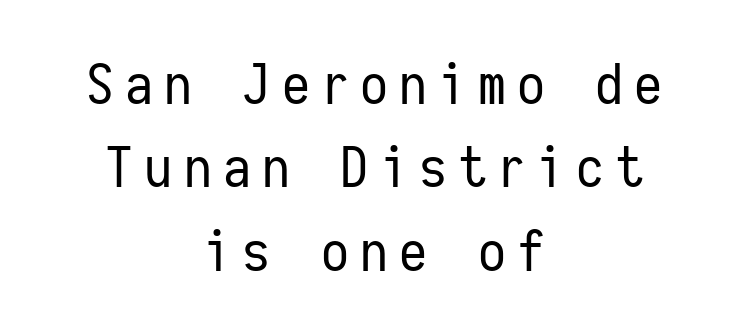
The image shows 56 px regular-weight, condensed sans-serif type, upright, monospaced; set centered, normal line spacing (1.49x), unusually wide letter spacing (+0.2 em), not underlined; low stroke contrast and a medium x-height.
